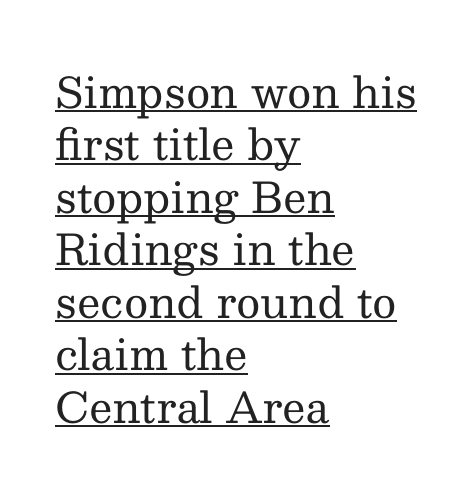
The image shows 42 px regular-weight serif type, upright; set left-aligned, normal line spacing (1.25x), normal letter spacing, underlined; medium stroke contrast and a medium x-height.
